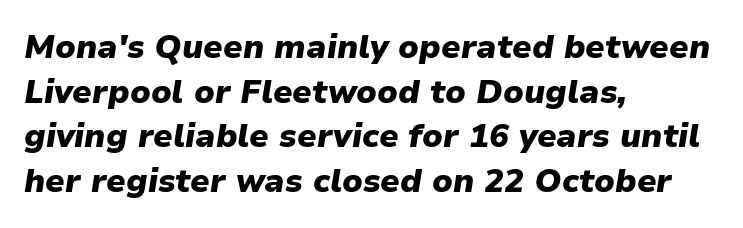
Q: Is the text bold? A: Yes.
Q: Is the text italic (slanted)? A: Yes, it leans right by about 9 degrees.
Q: Is the text underlined? A: No.
Q: How is the paragraph aligned? A: Left-aligned.
Q: Is the spacing between letters normal or unusually wide? A: Normal.
Q: Is the spacing between lines tight, normal or loose? A: Normal.
Q: Width (condensed, normal, or wide)? A: Normal.
Q: Stroke contrast? A: Low.
Q: x-height? A: Medium.
Q: Monospaced? A: No.
